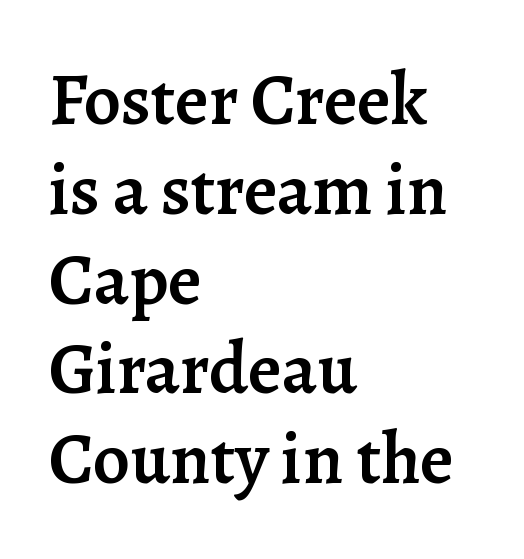
Ordinary non-slanted type is in use. Stroke thickness is moderately raised; the sample reads as semibold. The compositor pushed each line to the left boundary. Is the letter spacing exaggerated? No — it looks like the ordinary default. The face used here is proportionally spaced, like ordinary book or web type. Bare-footed words on every line.
